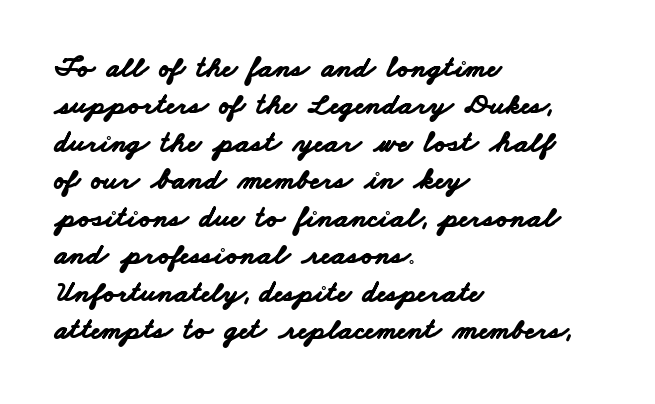
Inter-character spacing is left at the font's built-in metrics. Summary of vertical rhythm: regular, with standard interline spacing. The string is rendered with underlining switched off. Left-aligned paragraph, ragged on the right. The rendering uses natural spacing where letterforms have individual widths. The face used here has the dense, thick strokes of a bold.
